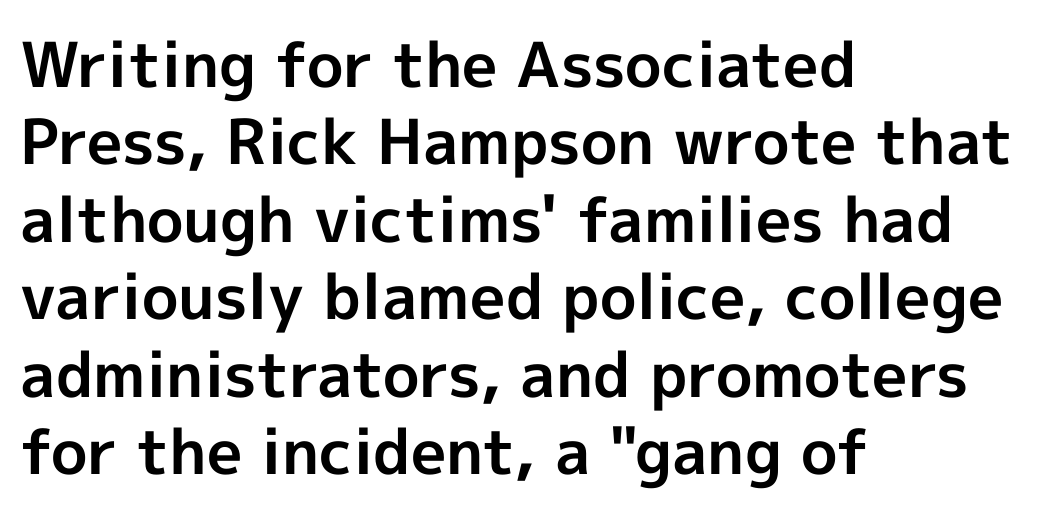
Q: Is the text bold? A: Yes.
Q: Is the text italic (slanted)? A: No, it is upright.
Q: Is the typeface a serif or a sans-serif typeface? A: Sans-serif.
Q: Is the text underlined? A: No.
Q: How is the paragraph aligned? A: Left-aligned.
Q: Is the spacing between letters normal or unusually wide? A: Normal.
Q: Is the spacing between lines tight, normal or loose? A: Normal.
Q: Width (condensed, normal, or wide)? A: Normal.
Q: x-height? A: Medium.
Q: Monospaced? A: No.
